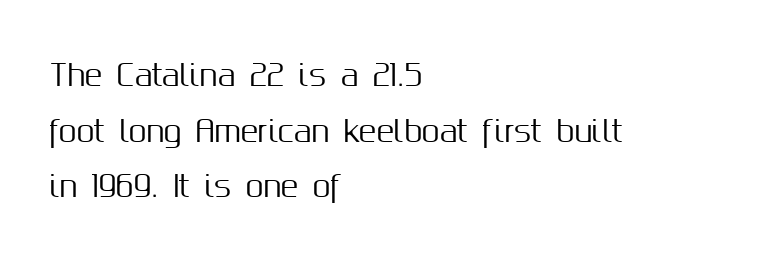
Each row of text sits above clean, open space. Check where the strokes stop: nothing finishes them off — pure sans. Tracking here is standard; glyphs follow each other at the usual distance. Ascenders rise straight up at ninety degrees. Vertical spacing — loose. You could not count columns in this text — the font is proportionally spaced.
